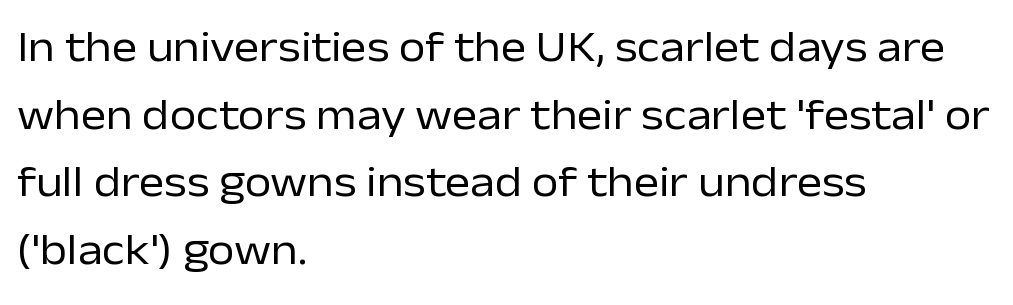
Caption: multi-line text, flush left, ragged right. A typesetter would call this proportional, since set widths differ per character. The space beneath each line is pristine and unruled. The lettering holds an erect, upright posture throughout. Caption: standard tracking, unaltered. The weight would be labelled regular, book, light, or lighter still.
